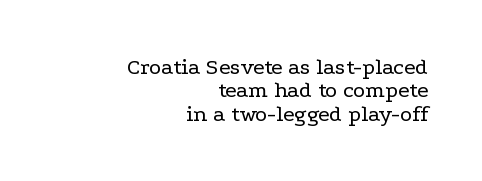
{"italic": "no", "bold": "no", "underline": "no", "align": "right", "line_spacing": "tight", "line_spacing_ratio": 1.02, "letter_spacing": "normal", "letter_spacing_em": 0.0, "glyph_px": 23}
